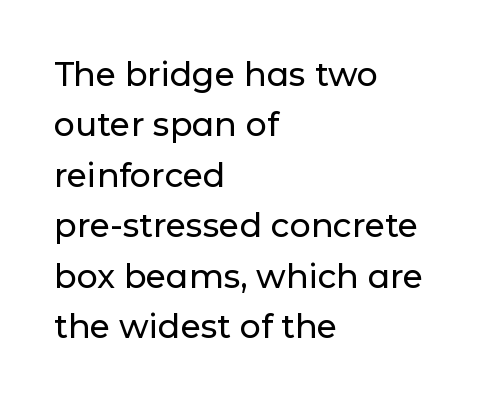
The image shows 33 px sans-serif type, upright; set left-aligned, normal line spacing (1.53x), normal letter spacing, not underlined; low stroke contrast and a medium x-height.
